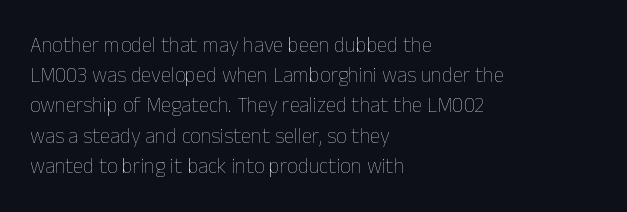
The image shows 21 px text type, upright; set left-aligned, normal line spacing (1.44x), normal letter spacing, not underlined.
